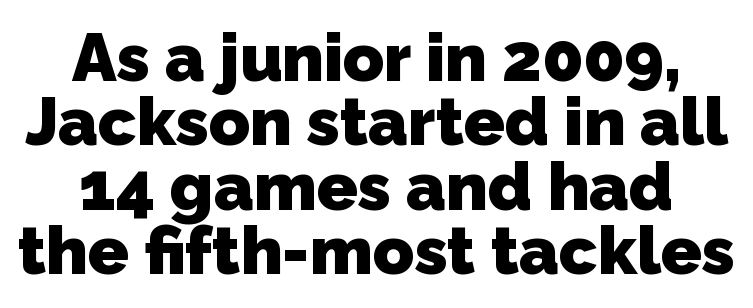
Tracking here is standard; glyphs follow each other at the usual distance. Cramped leading. Regarding serifs, this sample does without them. One-word summary of the alignment: center.
